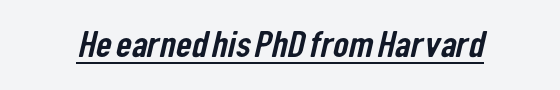
Q: Is the typeface a serif or a sans-serif typeface? A: Sans-serif.
Q: Is the text underlined? A: Yes.
Q: Is the spacing between letters normal or unusually wide? A: Normal.
Q: Width (condensed, normal, or wide)? A: Condensed.
Q: Stroke contrast? A: Low.
Q: x-height? A: Medium.
Q: Monospaced? A: No.
